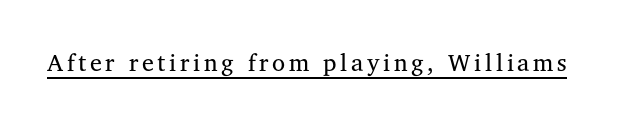
{"italic": "no", "bold": "no", "underline": "yes", "glyph_px": 24}
